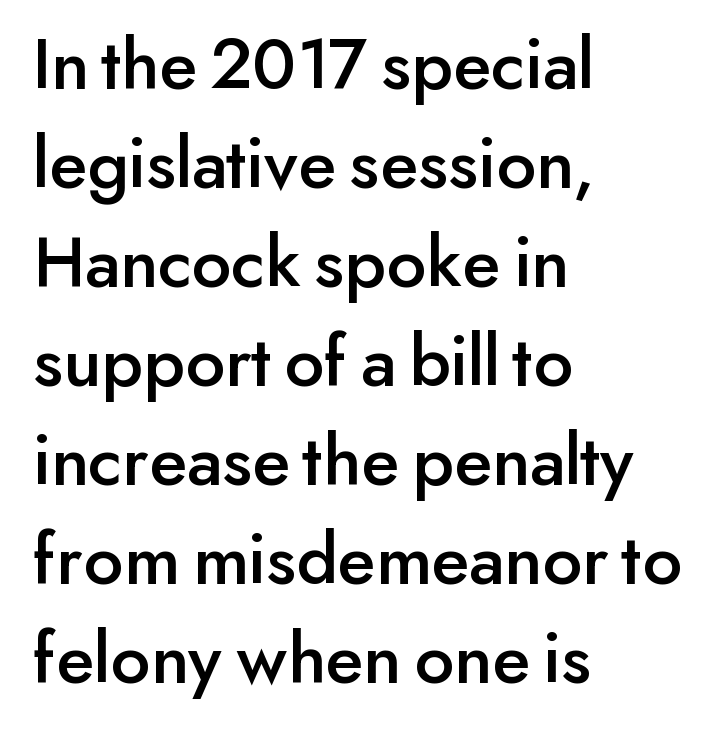
Italic: no, the glyphs are upright roman. The rows are spaced the way most documents space them. How are the letters spaced? Ordinarily, with no added tracking. The passage shown is typed in a proportional face where columns would drift. In terms of letterform style, serifs are entirely absent.
